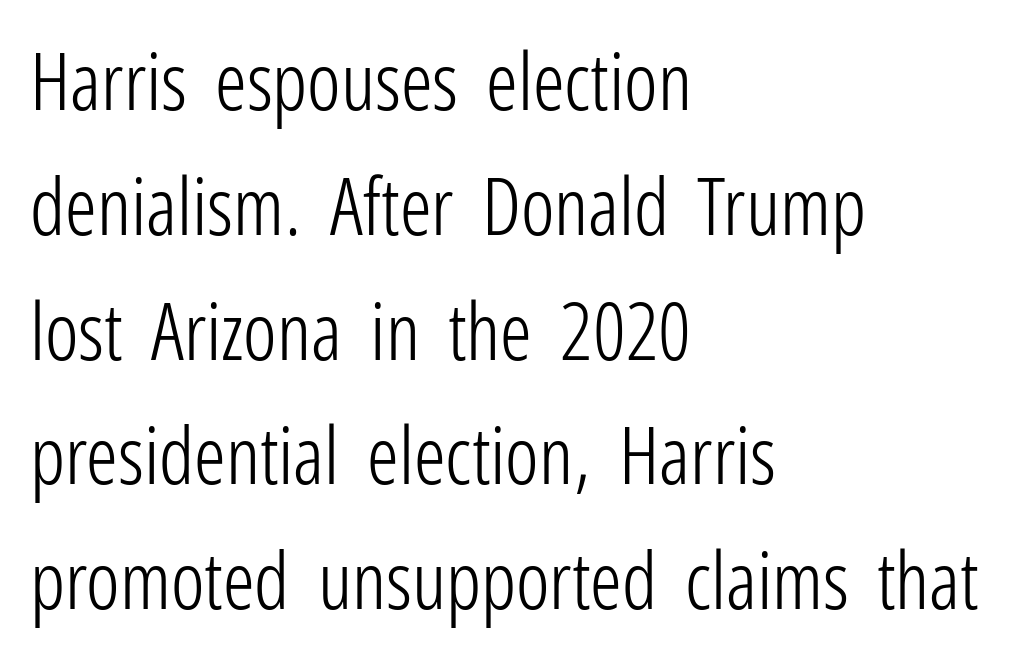
{"serif": "no", "italic": "no", "bold": "no", "weight": "light", "width": "condensed", "stroke_contrast": "low", "x_height": "medium", "monospaced": "no", "underline": "no", "align": "left", "line_spacing": "normal", "line_spacing_ratio": 1.58, "letter_spacing": "normal", "letter_spacing_em": 0.0, "glyph_px": 79}
